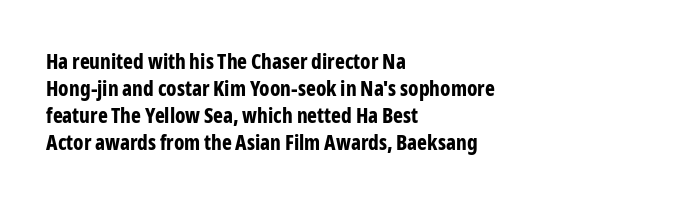
The image shows 21 px bold type, upright; set left-aligned, normal line spacing (1.29x), normal letter spacing, not underlined.
